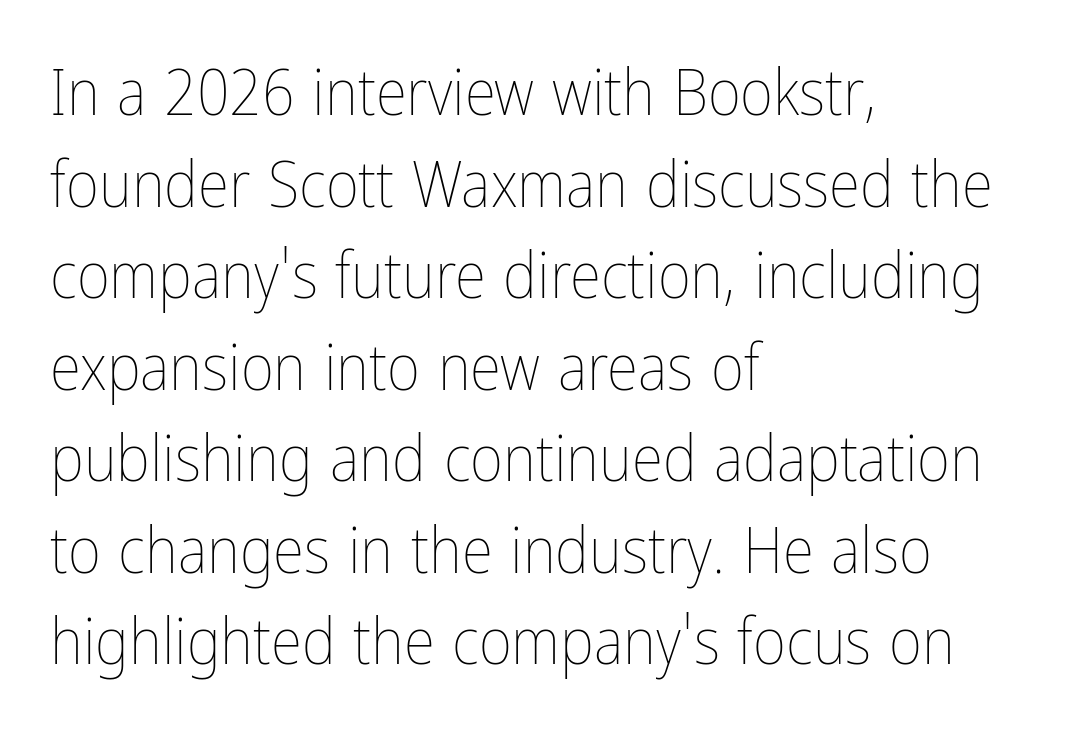
The image shows 64 px thin, condensed type, upright; set left-aligned, normal line spacing (1.43x), normal letter spacing, not underlined; low stroke contrast and a medium x-height.
